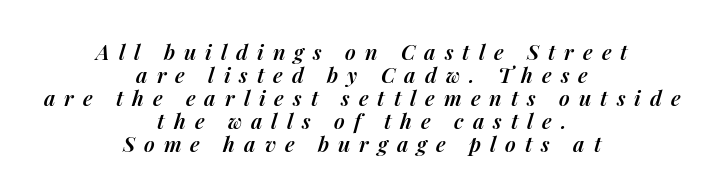
Q: Is the text bold? A: Semi-bold.
Q: Is the text italic (slanted)? A: Yes, it leans right by about 14 degrees.
Q: Is the text underlined? A: No.
Q: How is the paragraph aligned? A: Centered.
Q: Is the spacing between letters normal or unusually wide? A: Unusually wide.
Q: Is the spacing between lines tight, normal or loose? A: Tight.
